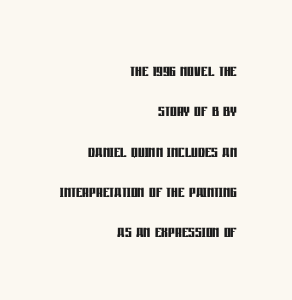
{"italic": "no", "bold": "yes", "underline": "no", "align": "right", "line_spacing": "loose", "line_spacing_ratio": 1.92, "letter_spacing": "normal", "letter_spacing_em": 0.0, "glyph_px": 21}
